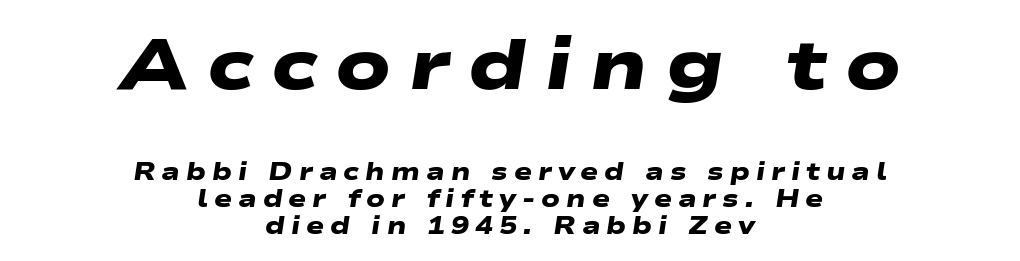
Q: Is the text bold? A: Yes.
Q: Is the typeface a serif or a sans-serif typeface? A: Sans-serif.
Q: Is the text underlined? A: No.
Q: How is the paragraph aligned? A: Centered.
Q: Is the spacing between letters normal or unusually wide? A: Unusually wide.
Q: Is the spacing between lines tight, normal or loose? A: Tight.
Q: Which block of text is set in a larger size, the first (top) or the second (bottom)? A: The first (top) one.
Q: Width (condensed, normal, or wide)? A: Wide.
Q: Stroke contrast? A: Low.
Q: x-height? A: Medium.
Q: Monospaced? A: No.
